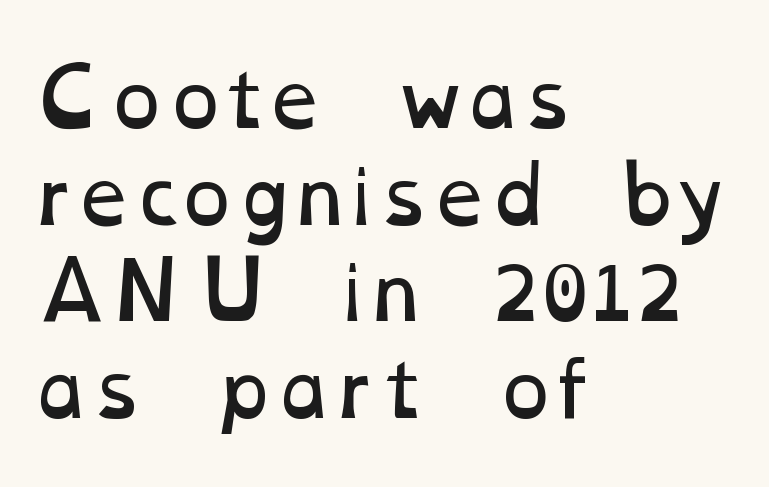
The image shows 76 px regular-weight, wide type; set left-aligned, normal line spacing (1.27x), normal letter spacing, not underlined; low stroke contrast and a medium x-height.
